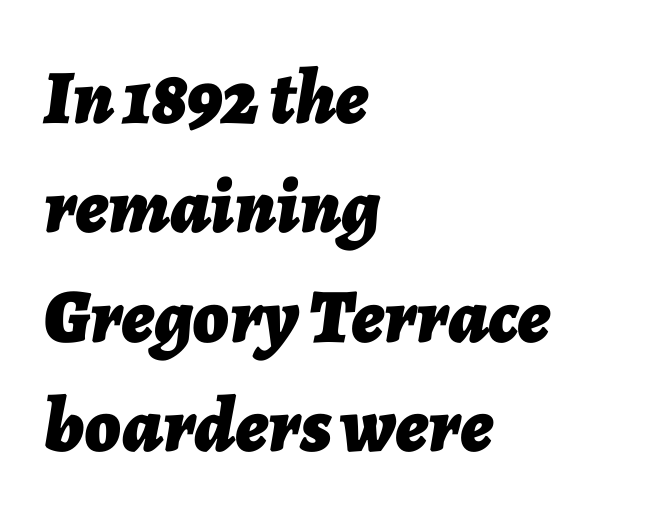
{"italic": "yes", "lean": "right", "slant_degrees": 7, "bold": "yes", "weight": "bold", "width": "normal", "stroke_contrast": "low", "x_height": "medium", "monospaced": "no", "underline": "no", "align": "left", "line_spacing": "normal", "line_spacing_ratio": 1.42, "letter_spacing": "normal", "letter_spacing_em": 0.0, "glyph_px": 77}
